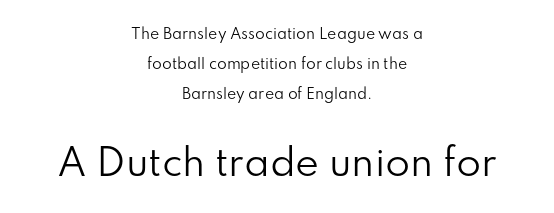
Q: Is the text bold? A: No.
Q: Is the text italic (slanted)? A: No, it is upright.
Q: Is the typeface a serif or a sans-serif typeface? A: Sans-serif.
Q: Is the text underlined? A: No.
Q: How is the paragraph aligned? A: Centered.
Q: Is the spacing between letters normal or unusually wide? A: Normal.
Q: Is the spacing between lines tight, normal or loose? A: Loose.
Q: Which block of text is set in a larger size, the first (top) or the second (bottom)? A: The second (bottom) one.
Q: Width (condensed, normal, or wide)? A: Normal.
Q: Stroke contrast? A: Low.
Q: x-height? A: Small.
Q: Monospaced? A: No.
